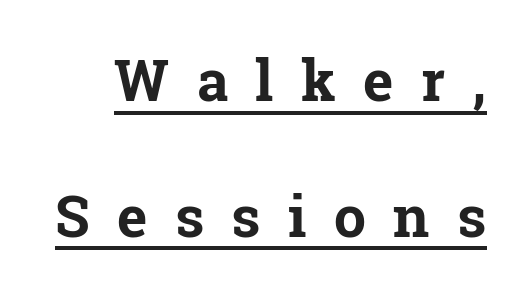
The image shows 57 px bold serif type, upright; set loose line spacing (2.38x), unusually wide letter spacing (+0.48 em), underlined; low stroke contrast and a medium x-height.
